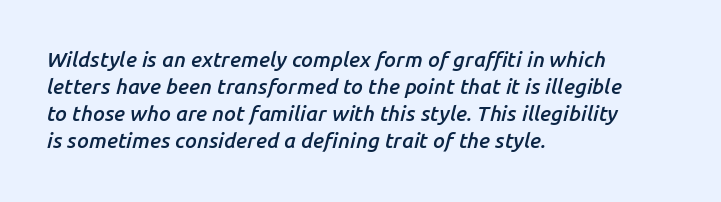
{"italic": "yes", "lean": "right", "slant_degrees": 14, "bold": "semi", "underline": "no", "align": "left", "line_spacing": "normal", "line_spacing_ratio": 1.29, "letter_spacing": "normal", "letter_spacing_em": 0.0, "glyph_px": 21}
